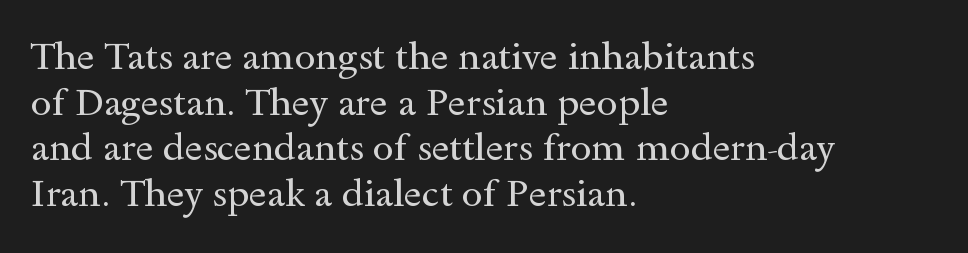
Q: Is the text bold? A: No.
Q: Is the text italic (slanted)? A: No, it is upright.
Q: Is the typeface a serif or a sans-serif typeface? A: Serif.
Q: Is the text underlined? A: No.
Q: How is the paragraph aligned? A: Left-aligned.
Q: Is the spacing between letters normal or unusually wide? A: Normal.
Q: Width (condensed, normal, or wide)? A: Wide.
Q: x-height? A: Small.
Q: Monospaced? A: No.
